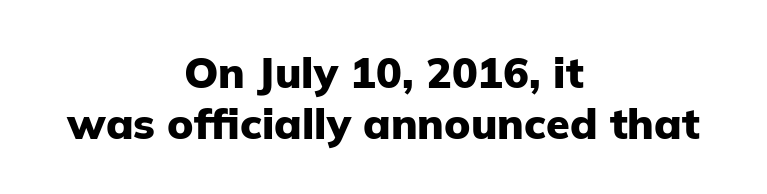
Q: Is the text bold? A: Yes.
Q: Is the text italic (slanted)? A: No, it is upright.
Q: Is the typeface a serif or a sans-serif typeface? A: Sans-serif.
Q: Is the text underlined? A: No.
Q: How is the paragraph aligned? A: Centered.
Q: Is the spacing between letters normal or unusually wide? A: Normal.
Q: Width (condensed, normal, or wide)? A: Normal.
Q: Stroke contrast? A: Low.
Q: x-height? A: Medium.
Q: Monospaced? A: No.
